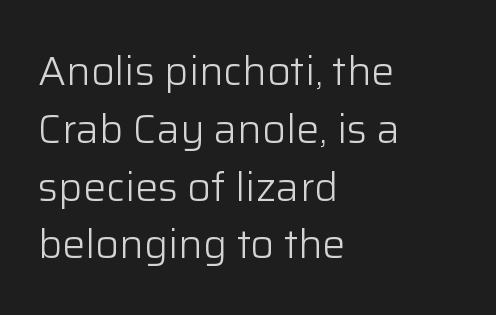
Q: Is the text bold? A: No.
Q: Is the text italic (slanted)? A: No, it is upright.
Q: Is the typeface a serif or a sans-serif typeface? A: Sans-serif.
Q: Is the text underlined? A: No.
Q: How is the paragraph aligned? A: Left-aligned.
Q: Is the spacing between letters normal or unusually wide? A: Normal.
Q: Is the spacing between lines tight, normal or loose? A: Normal.
Q: Width (condensed, normal, or wide)? A: Normal.
Q: Stroke contrast? A: Low.
Q: x-height? A: Medium.
Q: Monospaced? A: No.
